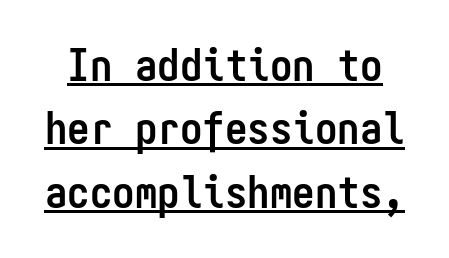
The image shows 45 px semibold, condensed sans-serif type, upright, monospaced; set normal line spacing (1.41x), normal letter spacing, underlined; low stroke contrast and a medium x-height.
